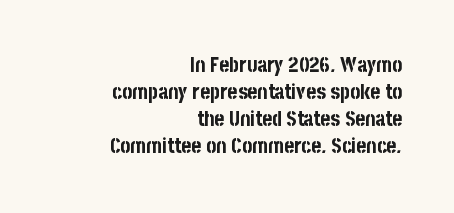
Heavy-handed strokes throughout: this text is bold. The lettering holds an erect, upright posture throughout. Clear beneath every line of the passage. Quick note: interline space is typical. The face used here is rendered with its standard letterfit.
